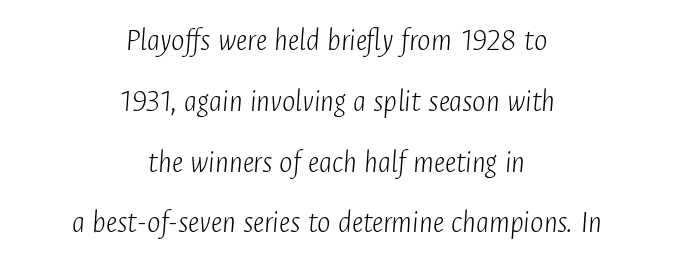
{"italic": "yes", "lean": "right", "slant_degrees": 4, "bold": "no", "weight": "light", "width": "condensed", "stroke_contrast": "low", "x_height": "medium", "monospaced": "no", "underline": "no", "align": "center", "line_spacing": "loose", "line_spacing_ratio": 1.9, "letter_spacing": "normal", "letter_spacing_em": 0.0, "glyph_px": 32}
